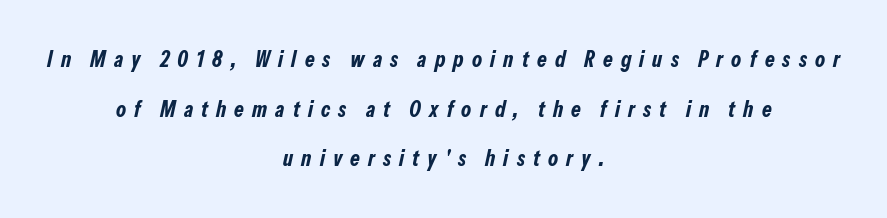
Check under the words: just untouched page. The glyphs look as if they've been sheared to an angle. Each new line begins a long way beneath the previous one. I'd describe the lettering as bold — thick and assertive. Here the glyphs are tracked loosely, breaking word shapes into spaced letters. Does the copy run flush right? No — it is centered line by line.
